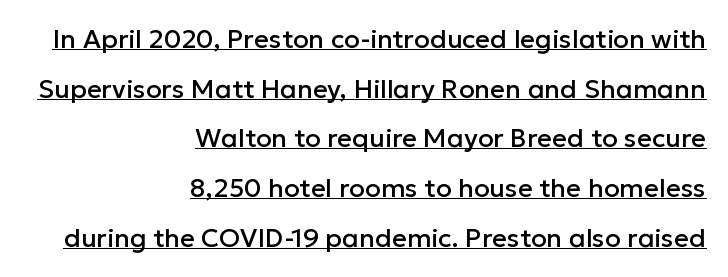
Q: Is the text italic (slanted)? A: No, it is upright.
Q: Is the text underlined? A: Yes.
Q: How is the paragraph aligned? A: Right-aligned.
Q: Is the spacing between letters normal or unusually wide? A: Normal.
Q: Is the spacing between lines tight, normal or loose? A: Loose.
